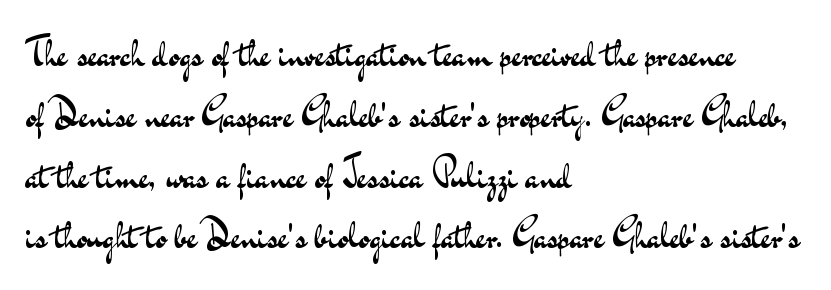
The face used here is a sans, in the tradition of grotesques and geometrics. Think of a printed novel: that variable character pitch is what you see here. The strokes are not fattened; the text isn't bold. A student would call this left alignment; a typographer would say flush left, rag right. The gaps between neighbouring characters are ordinary and unremarkable.
